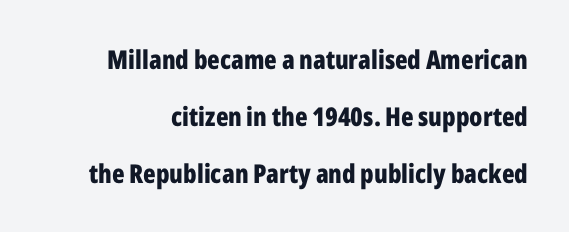
Q: Is the text bold? A: Yes.
Q: Is the text italic (slanted)? A: No, it is upright.
Q: Is the text underlined? A: No.
Q: Is the spacing between letters normal or unusually wide? A: Normal.
Q: Is the spacing between lines tight, normal or loose? A: Loose.
